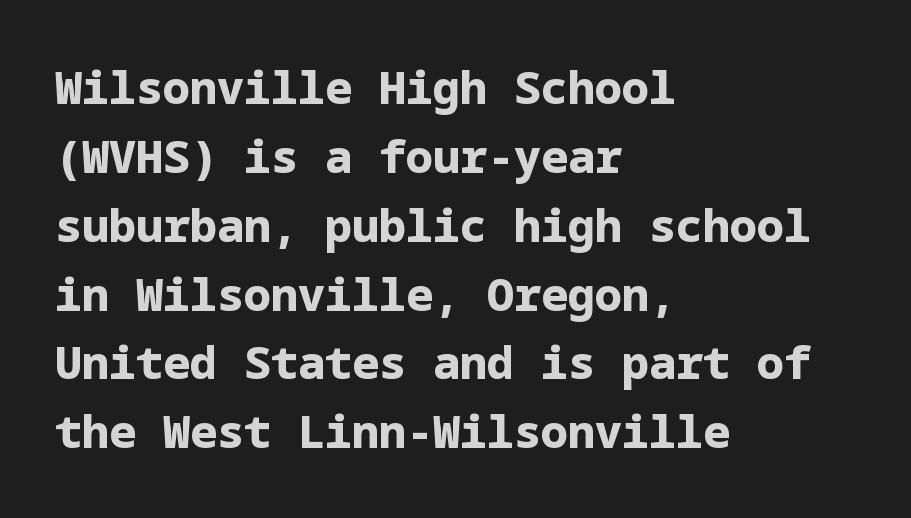
{"serif": "no", "italic": "no", "bold": "yes", "weight": "bold", "width": "normal", "stroke_contrast": "low", "x_height": "medium", "underline": "no", "align": "left", "line_spacing": "normal", "line_spacing_ratio": 1.53, "letter_spacing": "normal", "letter_spacing_em": 0.0, "glyph_px": 45}
